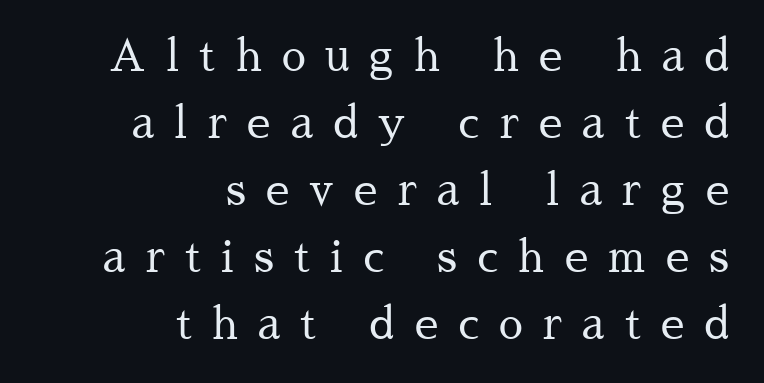
No extra ink here — the face is not bold. The horizontal fit of the characters is loose and conspicuously gappy. Descenders are the only things crossing below the line. Serif or sans? Serif — the stroke terminals have little feet. Reading down the block, your eye finds every line finishing at a fixed right position. This sample uses an upright cut, with every glyph sitting square on the baseline.
